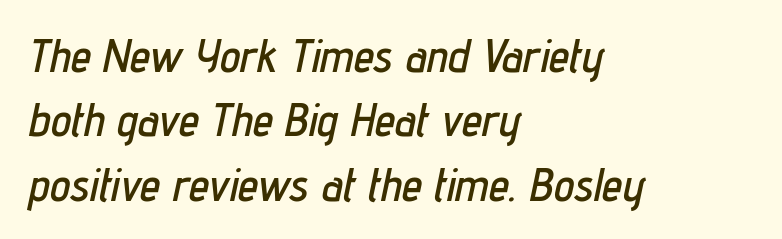
Q: Is the text italic (slanted)? A: Yes, it leans right by about 12 degrees.
Q: Is the text underlined? A: No.
Q: How is the paragraph aligned? A: Left-aligned.
Q: Is the spacing between letters normal or unusually wide? A: Normal.
Q: Is the spacing between lines tight, normal or loose? A: Normal.
Q: Width (condensed, normal, or wide)? A: Condensed.
Q: Stroke contrast? A: Low.
Q: x-height? A: Medium.
Q: Monospaced? A: No.
